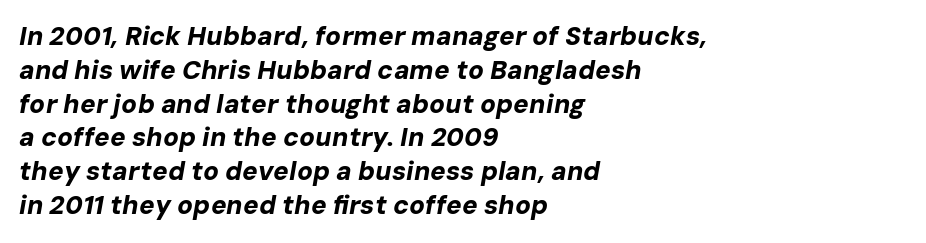
The leading is moderate, giving the passage an even texture. As a designer I'd log this as weight 700, bold. The gap between lines stays unmarked. A typesetter would mark this as italic. Line starts are locked; line ends wander. The letters sit at their default tracking, neither squeezed nor spread.
